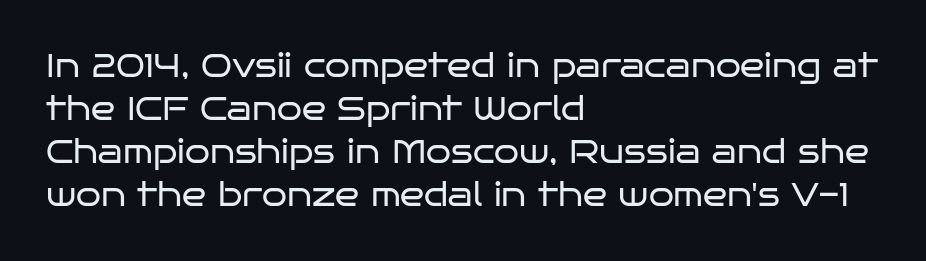
Q: Is the text bold? A: No.
Q: Is the text italic (slanted)? A: No, it is upright.
Q: Is the typeface a serif or a sans-serif typeface? A: Sans-serif.
Q: Is the text underlined? A: No.
Q: How is the paragraph aligned? A: Left-aligned.
Q: Is the spacing between letters normal or unusually wide? A: Normal.
Q: Is the spacing between lines tight, normal or loose? A: Normal.
Q: Width (condensed, normal, or wide)? A: Wide.
Q: Stroke contrast? A: Low.
Q: x-height? A: Large.
Q: Monospaced? A: No.
